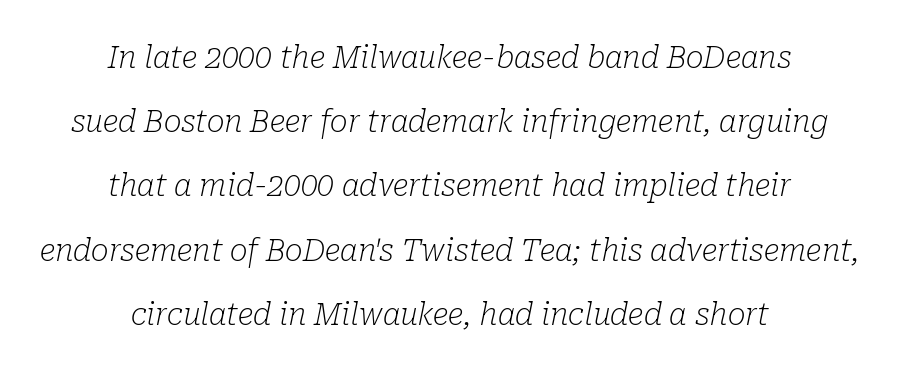
Q: Is the text bold? A: No.
Q: Is the text italic (slanted)? A: Yes, it leans right by about 10 degrees.
Q: Is the typeface a serif or a sans-serif typeface? A: Serif.
Q: Is the text underlined? A: No.
Q: How is the paragraph aligned? A: Centered.
Q: Is the spacing between letters normal or unusually wide? A: Normal.
Q: Is the spacing between lines tight, normal or loose? A: Loose.
Q: Width (condensed, normal, or wide)? A: Normal.
Q: Stroke contrast? A: Low.
Q: x-height? A: Medium.
Q: Monospaced? A: No.
